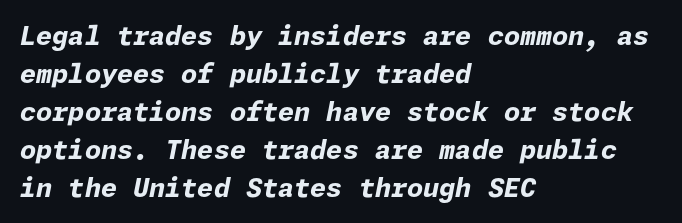
In terms of posture, this sample is oblique. Students, note that the glyphs here touch the page at normal intervals. Typeset ragged right — the left edge is the straight one. These lines carry a lot of weight — the face is fully bold. This sample keeps an unexceptional amount of space between lines. Quick note: underline off.
